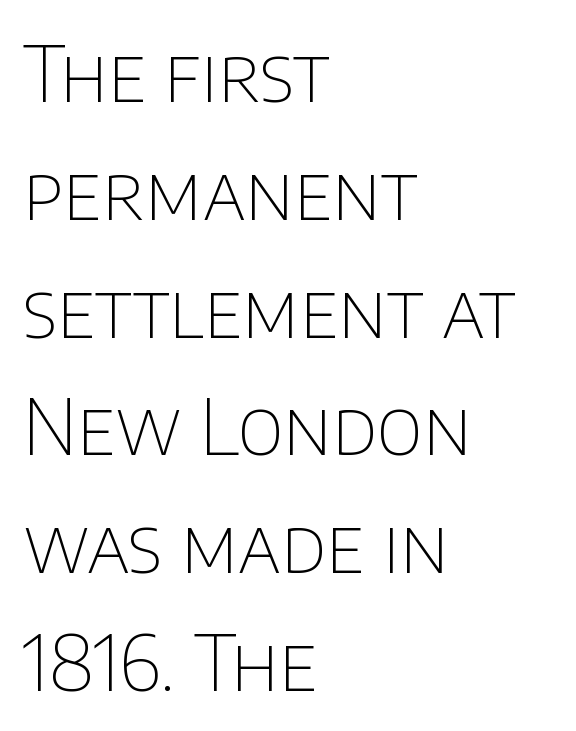
{"serif": "no", "italic": "no", "bold": "no", "weight": "thin", "width": "normal", "stroke_contrast": "low", "x_height": "large", "monospaced": "no", "underline": "no", "align": "left", "line_spacing": "normal", "line_spacing_ratio": 1.55, "letter_spacing": "normal", "letter_spacing_em": 0.0, "glyph_px": 76}
